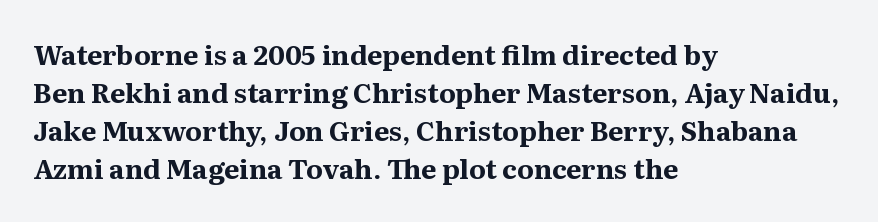
Nothing unusual about the tracking: characters are spaced as the font intends. Glance below the letters and you will spot only blank space. Designer's note — italics off, roman on. Alignment: flush left.
